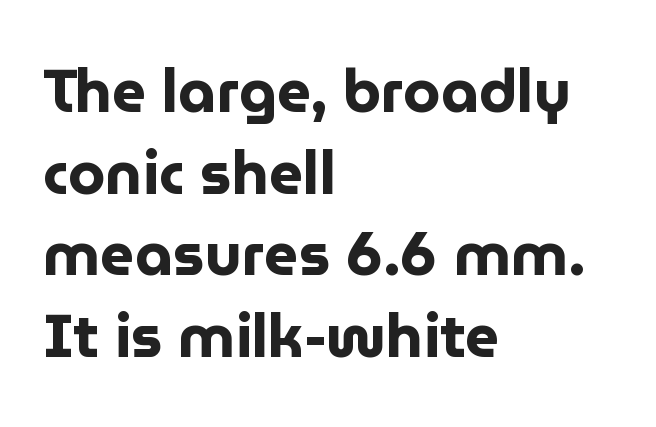
{"serif": "no", "italic": "no", "bold": "yes", "weight": "bold", "width": "normal", "stroke_contrast": "low", "x_height": "medium", "monospaced": "no", "underline": "no", "align": "left", "line_spacing": "normal", "line_spacing_ratio": 1.36, "letter_spacing": "normal", "letter_spacing_em": 0.0, "glyph_px": 60}
